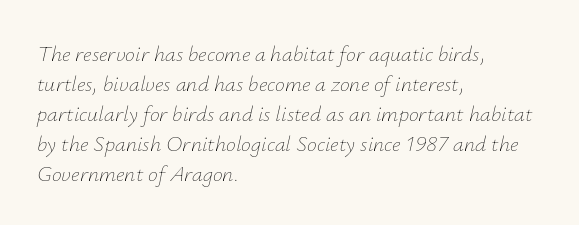
Q: Is the text bold? A: No.
Q: Is the text italic (slanted)? A: Yes, it leans right by about 12 degrees.
Q: Is the text underlined? A: No.
Q: How is the paragraph aligned? A: Left-aligned.
Q: Is the spacing between letters normal or unusually wide? A: Normal.
Q: Is the spacing between lines tight, normal or loose? A: Normal.
